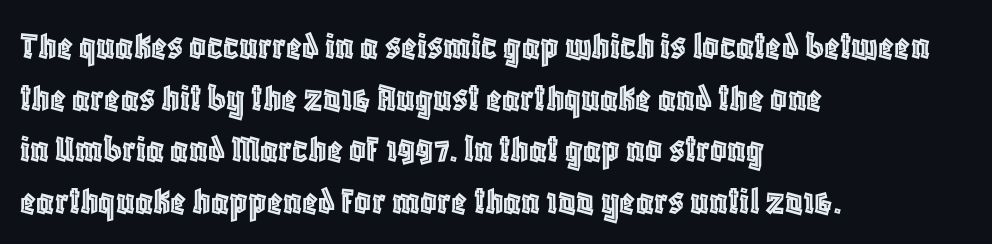
Upright lettering throughout. Is this a fixed-width face? No — the glyphs have proportional, varying widths. The letters sit at their default tracking, neither squeezed nor spread. The paragraph has a hard left edge and a soft right edge. Clear beneath every line of the passage. How would I describe the line gaps? Plain and ordinary.
